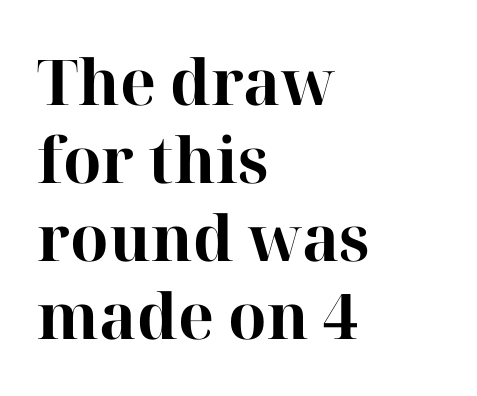
{"serif": "yes", "italic": "no", "bold": "yes", "weight": "bold", "width": "normal", "stroke_contrast": "high", "x_height": "medium", "monospaced": "no", "underline": "no", "align": "left", "line_spacing_ratio": 1.24, "letter_spacing": "normal", "letter_spacing_em": 0.0, "glyph_px": 63}
